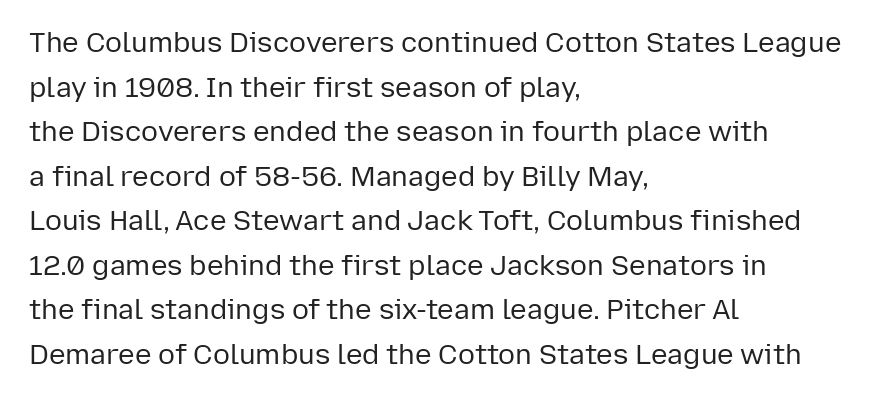
The image shows 28 px regular-weight sans-serif type, upright; set left-aligned, normal line spacing (1.59x), normal letter spacing, not underlined; low stroke contrast and a medium x-height.
